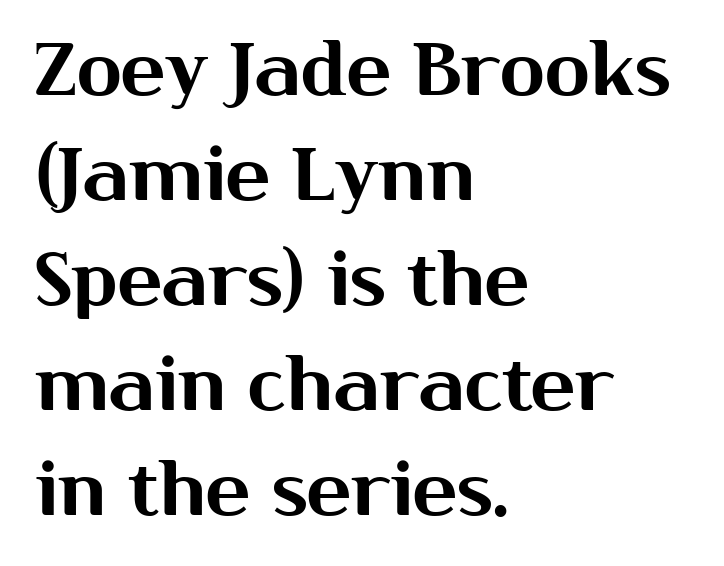
{"serif": "no", "italic": "no", "width": "normal", "stroke_contrast": "medium", "x_height": "medium", "monospaced": "no", "underline": "no", "align": "left", "line_spacing": "normal", "line_spacing_ratio": 1.42, "letter_spacing": "normal", "letter_spacing_em": 0.0, "glyph_px": 74}
